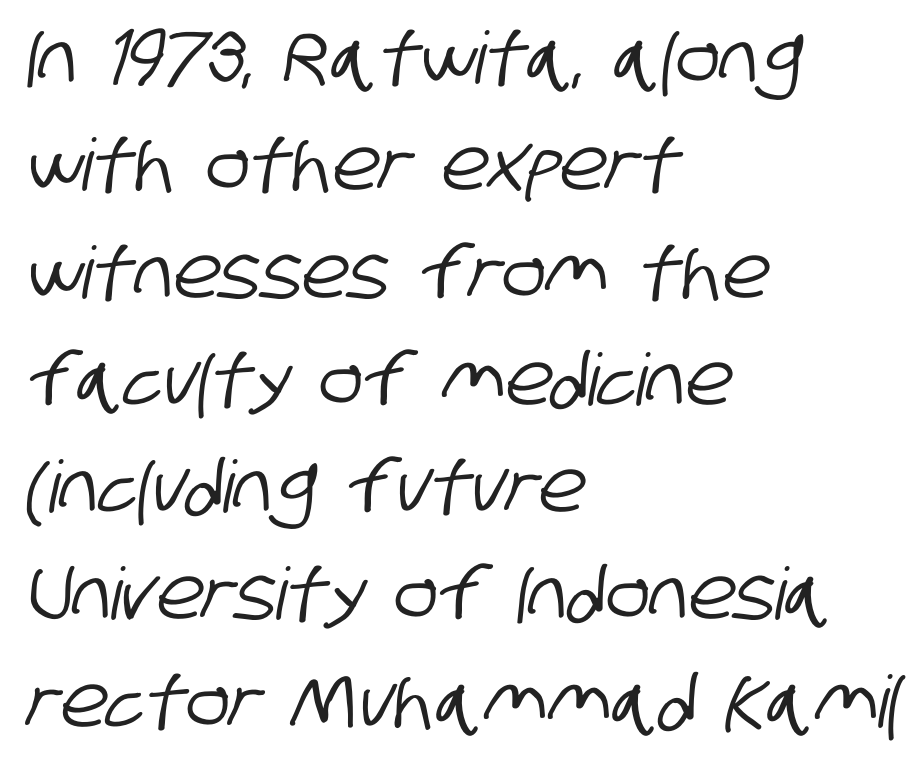
Q: Is the typeface a serif or a sans-serif typeface? A: Sans-serif.
Q: Is the text underlined? A: No.
Q: How is the paragraph aligned? A: Left-aligned.
Q: Is the spacing between letters normal or unusually wide? A: Normal.
Q: Is the spacing between lines tight, normal or loose? A: Normal.
Q: Width (condensed, normal, or wide)? A: Condensed.
Q: Stroke contrast? A: Low.
Q: x-height? A: Large.
Q: Monospaced? A: No.
